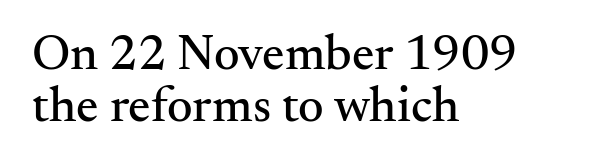
Do the letters lean? They stand straight. The lines in this sample share a left origin and differ only in where they stop. The face used here is proportionally spaced, like ordinary book or web type. These lines huddle together more closely than default settings would place them.
